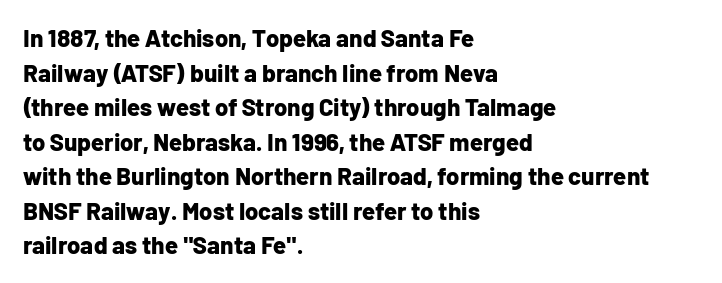
Rule under the text: the space is simply empty. Nothing unusual about the tracking: characters are spaced as the font intends. Leading: standard. This sample uses an upright cut, with every glyph sitting square on the baseline. Set as a true bold cut, around the 700 mark. Line beginnings align vertically; line endings do not.
